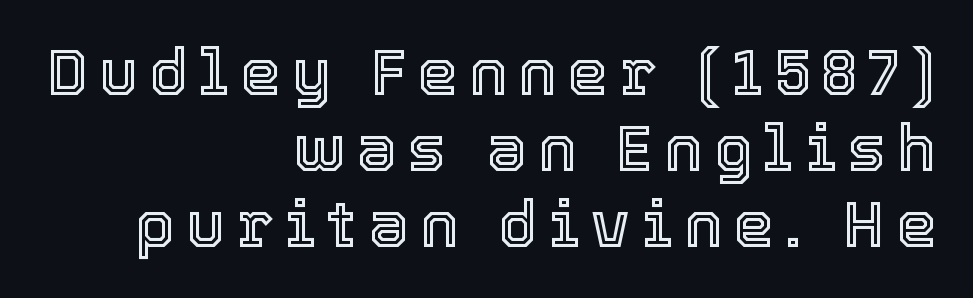
The image shows 64 px text type, upright; set right-aligned, line spacing 1.19x, not underlined; a medium x-height.
